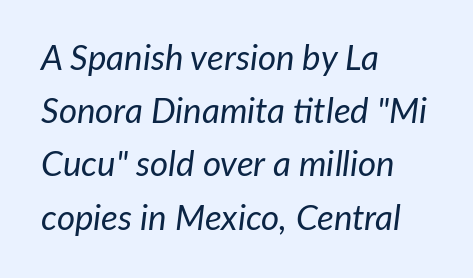
Q: Is the text bold? A: No.
Q: Is the text italic (slanted)? A: Yes, it leans right by about 7 degrees.
Q: Is the text underlined? A: No.
Q: How is the paragraph aligned? A: Left-aligned.
Q: Is the spacing between letters normal or unusually wide? A: Normal.
Q: Is the spacing between lines tight, normal or loose? A: Normal.
Q: Width (condensed, normal, or wide)? A: Normal.
Q: Stroke contrast? A: Low.
Q: x-height? A: Medium.
Q: Monospaced? A: No.
